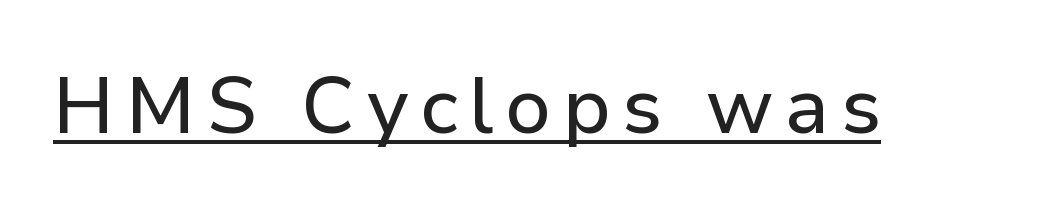
Q: Is the text italic (slanted)? A: No, it is upright.
Q: Is the typeface a serif or a sans-serif typeface? A: Sans-serif.
Q: Is the text underlined? A: Yes.
Q: Width (condensed, normal, or wide)? A: Normal.
Q: Stroke contrast? A: Low.
Q: x-height? A: Medium.
Q: Monospaced? A: No.
